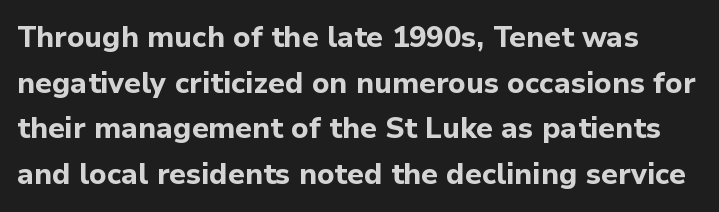
{"serif": "no", "italic": "no", "bold": "yes", "weight": "bold", "width": "normal", "stroke_contrast": "low", "x_height": "medium", "monospaced": "no", "underline": "no", "line_spacing": "normal", "line_spacing_ratio": 1.57, "letter_spacing": "normal", "letter_spacing_em": 0.0, "glyph_px": 29}
